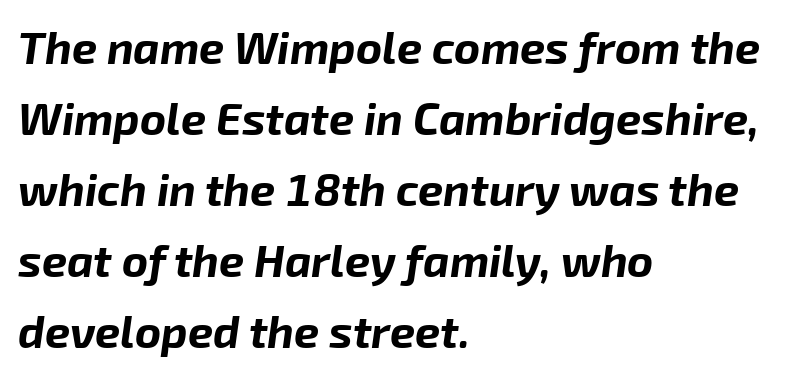
Q: Is the text bold? A: Yes.
Q: Is the text italic (slanted)? A: Yes, it leans right by about 8 degrees.
Q: Is the text underlined? A: No.
Q: How is the paragraph aligned? A: Left-aligned.
Q: Is the spacing between letters normal or unusually wide? A: Normal.
Q: Is the spacing between lines tight, normal or loose? A: Normal.
Q: Width (condensed, normal, or wide)? A: Normal.
Q: Stroke contrast? A: Low.
Q: x-height? A: Medium.
Q: Monospaced? A: No.
